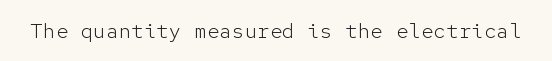
{"italic": "no", "bold": "no", "underline": "no", "letter_spacing": "normal", "letter_spacing_em": 0.0, "glyph_px": 21}
